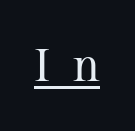
Here the glyphs are tracked loosely, breaking word shapes into spaced letters. Has an underline been added? It has. Look at the bottom of the vertical strokes: they flare into serifs here. A typesetter would mark this as roman, not italic. Stems and bowls with no extra thickness — not bold. Varying glyph widths throughout — classic text-font behaviour.
